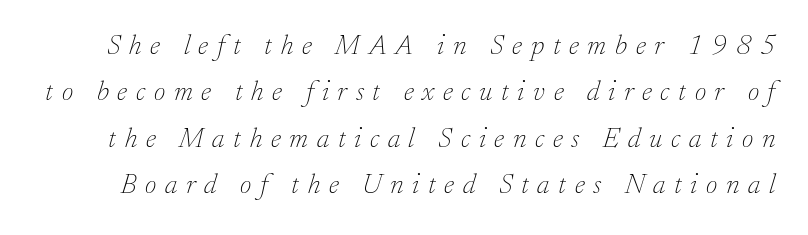
Q: Is the text bold? A: No.
Q: Is the text italic (slanted)? A: Yes, it leans right by about 17 degrees.
Q: Is the typeface a serif or a sans-serif typeface? A: Serif.
Q: Is the text underlined? A: No.
Q: Is the spacing between letters normal or unusually wide? A: Unusually wide.
Q: Is the spacing between lines tight, normal or loose? A: Normal.
Q: Width (condensed, normal, or wide)? A: Normal.
Q: Stroke contrast? A: Low.
Q: x-height? A: Small.
Q: Monospaced? A: No.
